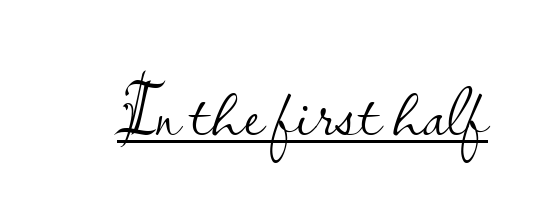
The image shows 75 px light sans-serif type; set normal letter spacing, underlined; low stroke contrast and a small x-height.
